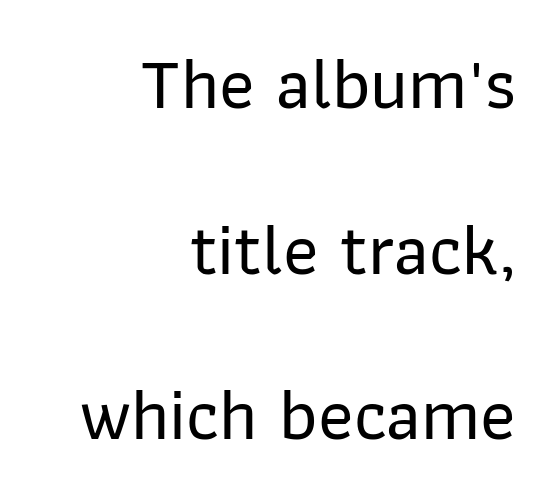
Q: Is the text italic (slanted)? A: No, it is upright.
Q: Is the typeface a serif or a sans-serif typeface? A: Sans-serif.
Q: Is the text underlined? A: No.
Q: How is the paragraph aligned? A: Right-aligned.
Q: Is the spacing between letters normal or unusually wide? A: Normal.
Q: Is the spacing between lines tight, normal or loose? A: Loose.
Q: Width (condensed, normal, or wide)? A: Normal.
Q: Stroke contrast? A: Low.
Q: x-height? A: Medium.
Q: Monospaced? A: No.
